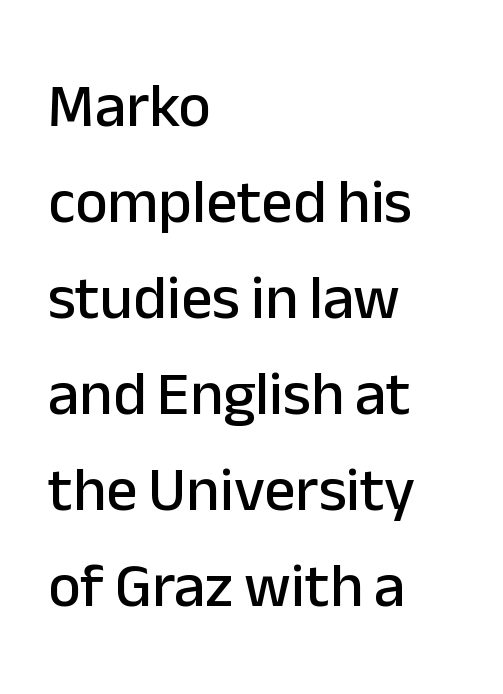
Interline gaps are of average width in this sample. The designer went with a sans here, leaving each stem footless. Underlining? Definitely not there. The font's upright variant was chosen for this text.
